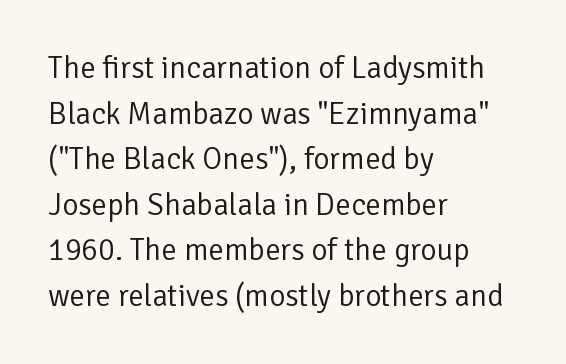
{"serif": "no", "italic": "no", "bold": "no", "weight": "regular", "width": "normal", "stroke_contrast": "low", "x_height": "medium", "monospaced": "no", "underline": "no", "align": "left", "line_spacing": "normal", "line_spacing_ratio": 1.47, "letter_spacing": "normal", "letter_spacing_em": 0.0, "glyph_px": 31}
